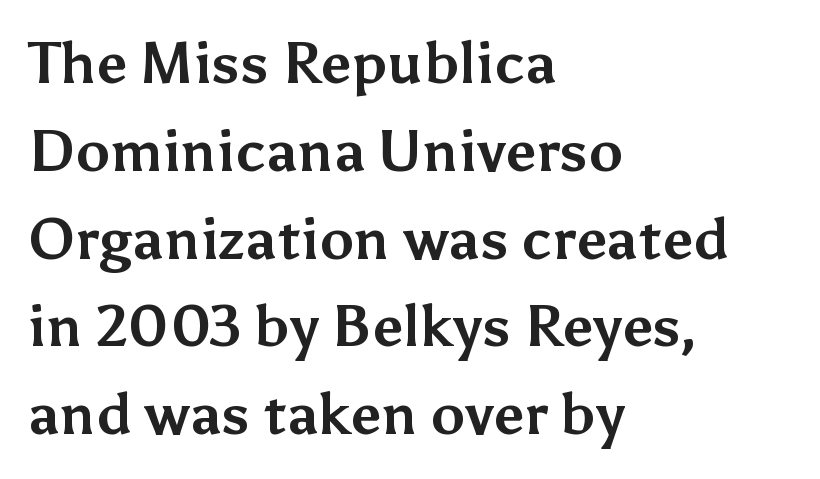
The image shows 57 px bold sans-serif type, upright; set left-aligned, normal line spacing (1.54x), normal letter spacing, not underlined; medium stroke contrast and a medium x-height.
